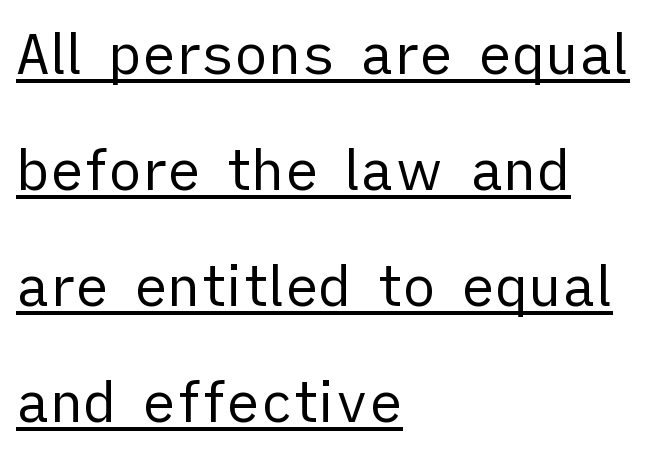
Think of a printed novel: that variable character pitch is what you see here. Each line starts at the same left margin while the right side varies. This is roman type, the default non-slanted kind. Note: no serifs on the glyphs. Rows of type keep a wide berth in the vertical direction. No heavy texture on the line: the type isn't bold.
